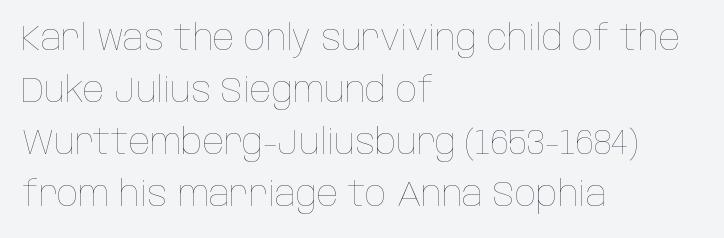
The image shows 35 px thin, condensed type, upright; set left-aligned, normal line spacing (1.49x), normal letter spacing, not underlined; low stroke contrast and a large x-height.
